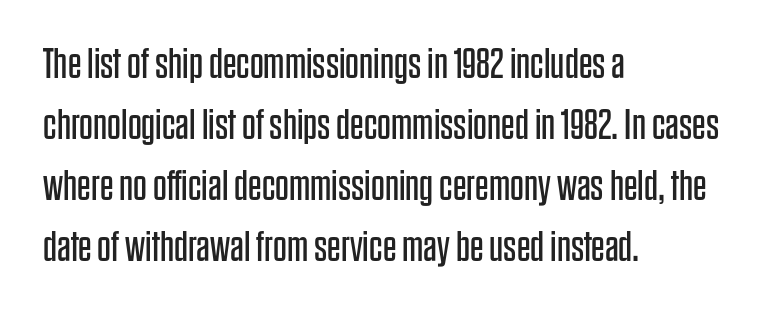
Q: Is the text bold? A: No.
Q: Is the text italic (slanted)? A: No, it is upright.
Q: Is the typeface a serif or a sans-serif typeface? A: Sans-serif.
Q: Is the text underlined? A: No.
Q: How is the paragraph aligned? A: Left-aligned.
Q: Is the spacing between letters normal or unusually wide? A: Normal.
Q: Is the spacing between lines tight, normal or loose? A: Normal.
Q: Width (condensed, normal, or wide)? A: Condensed.
Q: Stroke contrast? A: Low.
Q: x-height? A: Large.
Q: Monospaced? A: No.
